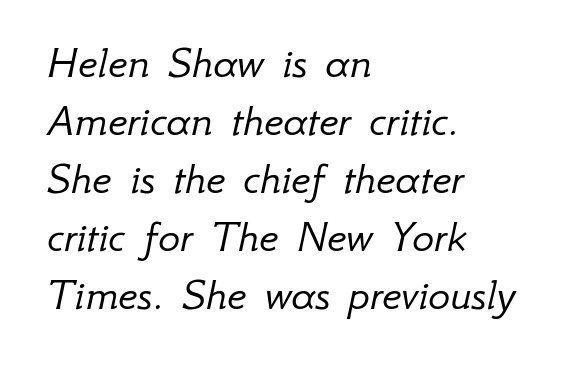
The image shows 46 px light type, italic (leaning right); set left-aligned, normal line spacing (1.26x), normal letter spacing, not underlined; low stroke contrast and a small x-height.
